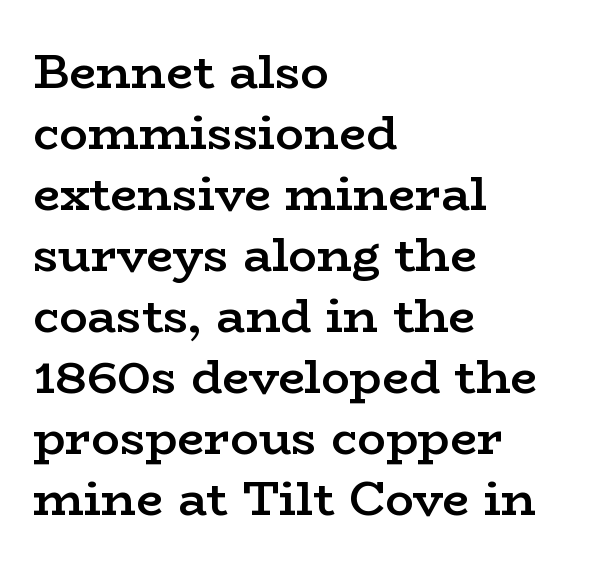
The foot of each line stays bare and open. The typeface chosen for these lines features serifs. Note the varied advance widths — an 'i' is clearly narrower than an 'm'. The glyphs have the mass of a demibold cut, below bold.
